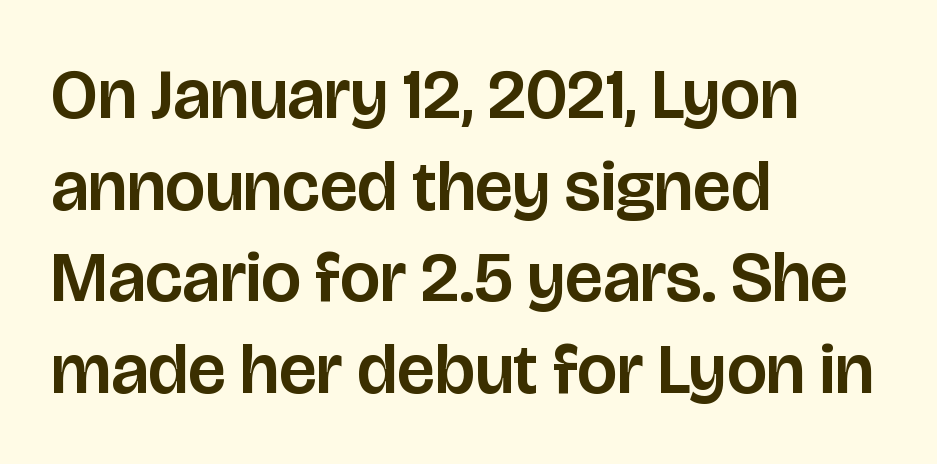
No extra tracking has been applied to these lines. The lines are quadded left. Vertical spacing — default. Quick note: not italic, upright. Nobody drew a line under any word here.
